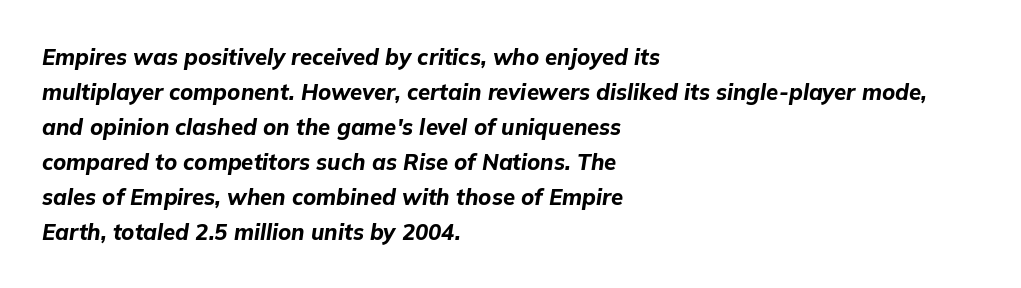
A full-strength bold gives these letters their thick strokes. Regarding leading, the lines here are spaced in the standard way. This sample is left-justified, so line endings fall wherever the words run out. Each row of text sits above clean, open space.
